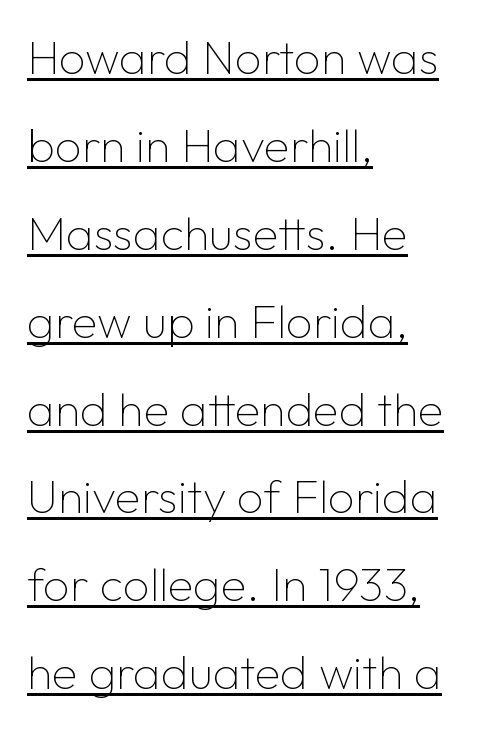
Q: Is the text bold? A: No.
Q: Is the text italic (slanted)? A: No, it is upright.
Q: Is the typeface a serif or a sans-serif typeface? A: Sans-serif.
Q: Is the text underlined? A: Yes.
Q: How is the paragraph aligned? A: Left-aligned.
Q: Is the spacing between letters normal or unusually wide? A: Normal.
Q: Width (condensed, normal, or wide)? A: Normal.
Q: Stroke contrast? A: Low.
Q: x-height? A: Medium.
Q: Monospaced? A: No.
